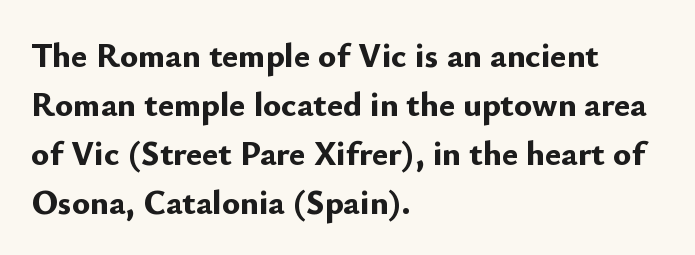
Casual observation: everything's shoved over to the left. Line spacing here is normal. Looks like regular typesetting: each glyph gets only the width it needs. The zone under the glyphs is completely vacant. The font family rendered here belongs to the sans-serif group.
